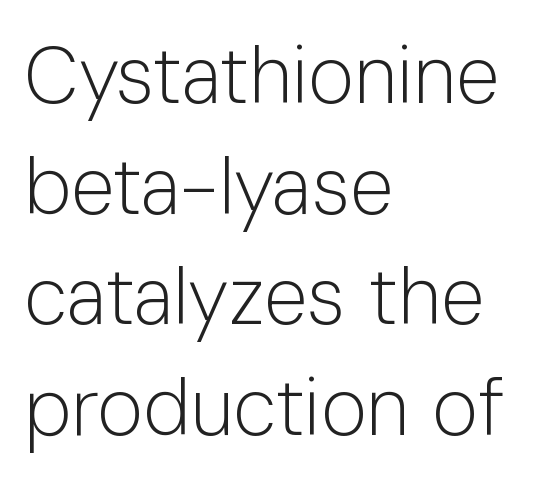
The image shows 79 px light sans-serif type, upright; set left-aligned, normal line spacing (1.4x), normal letter spacing, not underlined; low stroke contrast and a medium x-height.
